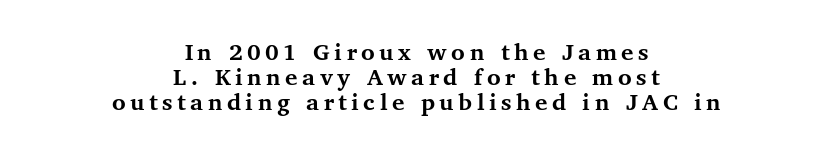
Q: Is the text bold? A: Yes.
Q: Is the text italic (slanted)? A: No, it is upright.
Q: Is the text underlined? A: No.
Q: How is the paragraph aligned? A: Centered.
Q: Is the spacing between lines tight, normal or loose? A: Tight.
